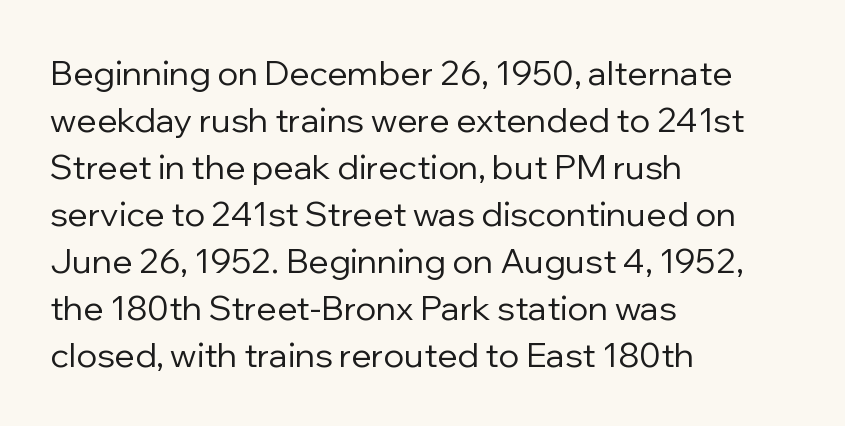
{"serif": "no", "italic": "no", "bold": "no", "weight": "regular", "width": "normal", "stroke_contrast": "low", "x_height": "medium", "monospaced": "no", "underline": "no", "align": "left", "line_spacing": "normal", "line_spacing_ratio": 1.38, "letter_spacing": "normal", "letter_spacing_em": 0.0, "glyph_px": 34}
